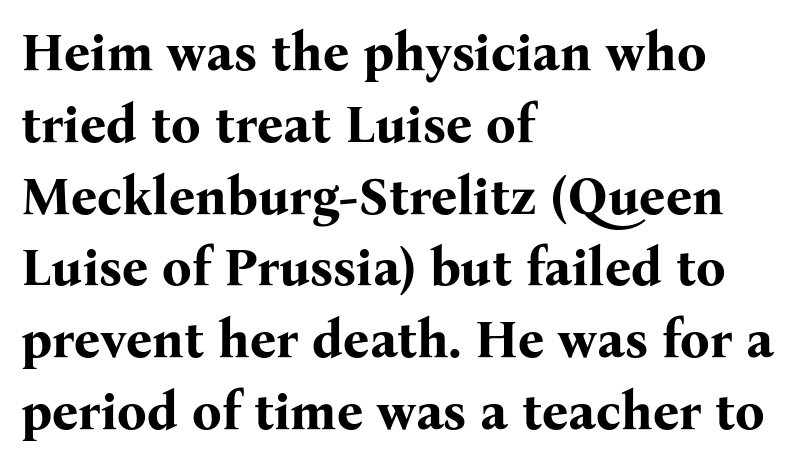
{"serif": "yes", "italic": "no", "bold": "yes", "weight": "bold", "width": "normal", "stroke_contrast": "medium", "x_height": "medium", "monospaced": "no", "underline": "no", "align": "left", "line_spacing": "normal", "line_spacing_ratio": 1.38, "letter_spacing": "normal", "letter_spacing_em": 0.0, "glyph_px": 52}
